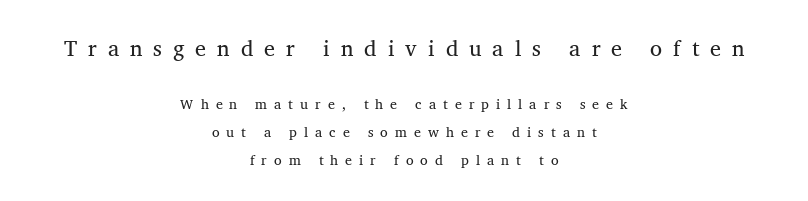
Q: Is the text bold? A: No.
Q: Is the text underlined? A: No.
Q: How is the paragraph aligned? A: Centered.
Q: Is the spacing between letters normal or unusually wide? A: Unusually wide.
Q: Is the spacing between lines tight, normal or loose? A: Loose.
Q: Which block of text is set in a larger size, the first (top) or the second (bottom)? A: The first (top) one.
